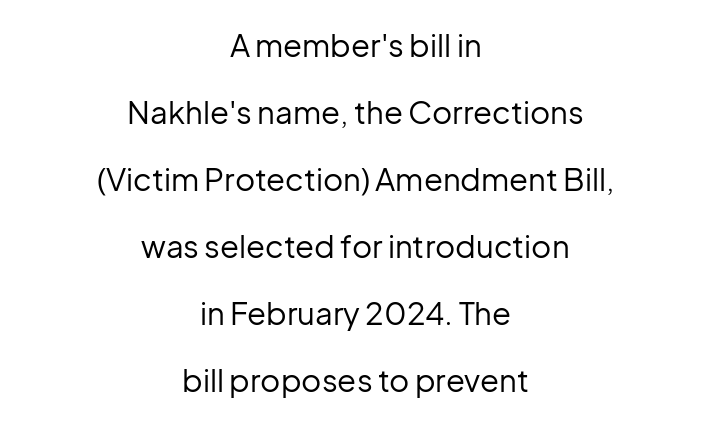
Q: Is the text bold? A: No.
Q: Is the text italic (slanted)? A: No, it is upright.
Q: Is the typeface a serif or a sans-serif typeface? A: Sans-serif.
Q: Is the text underlined? A: No.
Q: How is the paragraph aligned? A: Centered.
Q: Is the spacing between letters normal or unusually wide? A: Normal.
Q: Is the spacing between lines tight, normal or loose? A: Loose.
Q: Width (condensed, normal, or wide)? A: Normal.
Q: Stroke contrast? A: Low.
Q: x-height? A: Medium.
Q: Monospaced? A: No.
